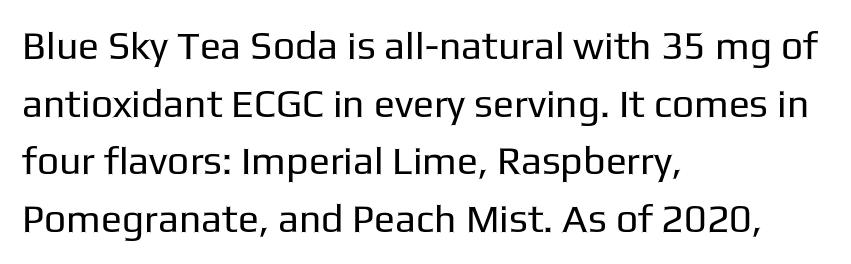
Nothing sits at the stroke ends, so this counts as sans-serif. Plain, unruled lines of type. Weight: in the light-to-regular range. The tracking reads as untouched default to a designer's eye.
